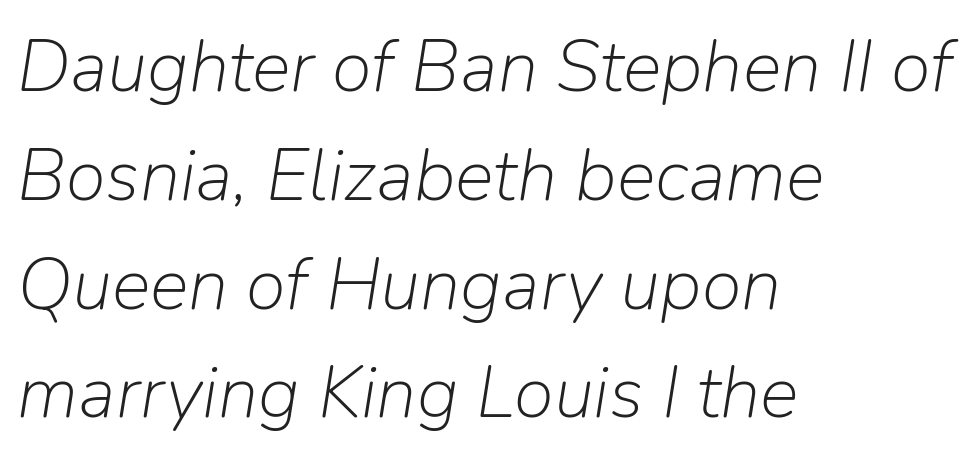
Q: Is the text bold? A: No.
Q: Is the text italic (slanted)? A: Yes, it leans right by about 9 degrees.
Q: Is the text underlined? A: No.
Q: How is the paragraph aligned? A: Left-aligned.
Q: Is the spacing between letters normal or unusually wide? A: Normal.
Q: Is the spacing between lines tight, normal or loose? A: Normal.
Q: Width (condensed, normal, or wide)? A: Normal.
Q: Stroke contrast? A: Low.
Q: x-height? A: Medium.
Q: Monospaced? A: No.
